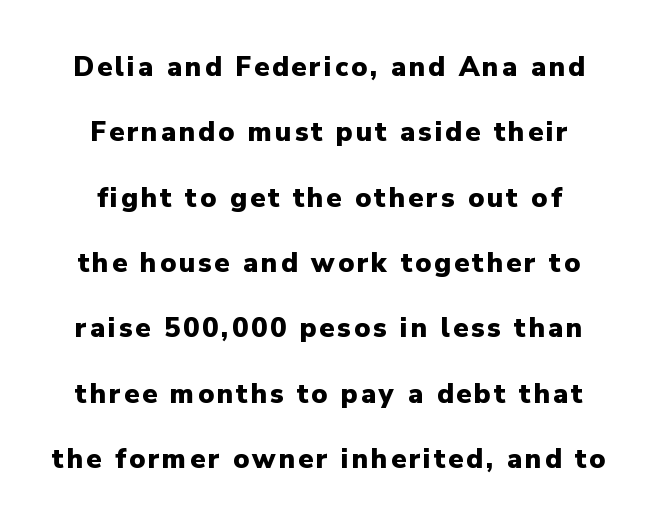
Reading down the column, the eye jumps a long way to each next line. Every row of glyphs is offset so its center matches the block's center. Descenders hang freely into open space. This is the regular roman posture of the typeface. A full-strength bold gives these letters their thick strokes.
